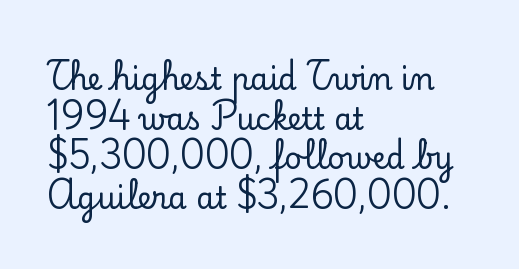
The image shows 30 px serif type, upright; set left-aligned, normal line spacing (1.32x), normal letter spacing, not underlined; low stroke contrast and a small x-height.
